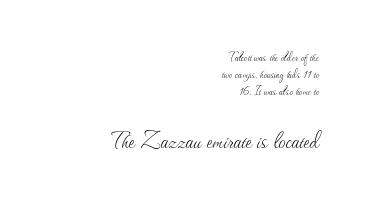
Q: Is the text bold? A: No.
Q: Is the text italic (slanted)? A: Yes.
Q: Is the text underlined? A: No.
Q: How is the paragraph aligned? A: Right-aligned.
Q: Is the spacing between letters normal or unusually wide? A: Normal.
Q: Which block of text is set in a larger size, the first (top) or the second (bottom)? A: The second (bottom) one.
Q: Width (condensed, normal, or wide)? A: Normal.
Q: Stroke contrast? A: Medium.
Q: x-height? A: Small.
Q: Monospaced? A: No.
